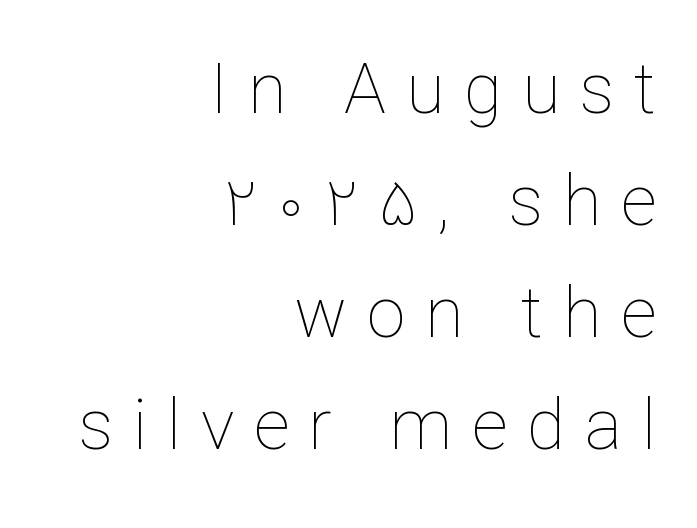
{"italic": "no", "bold": "no", "weight": "thin", "width": "normal", "stroke_contrast": "low", "x_height": "medium", "monospaced": "no", "underline": "no", "align": "right", "line_spacing": "normal", "line_spacing_ratio": 1.6, "letter_spacing": "wide", "letter_spacing_em": 0.28, "glyph_px": 70}
